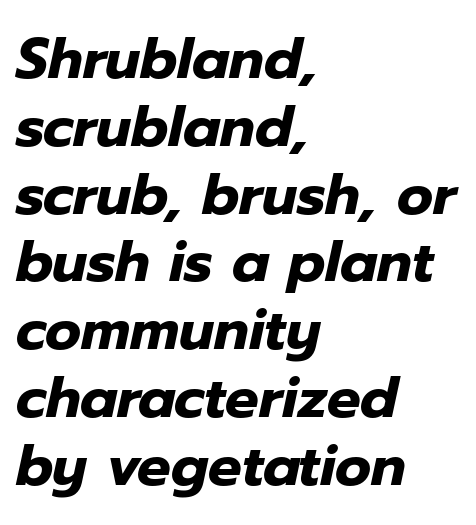
{"italic": "yes", "lean": "right", "slant_degrees": 12, "bold": "yes", "weight": "heavy", "width": "normal", "stroke_contrast": "low", "x_height": "medium", "monospaced": "no", "underline": "no", "align": "left", "line_spacing_ratio": 1.21, "letter_spacing": "normal", "letter_spacing_em": 0.0, "glyph_px": 56}
